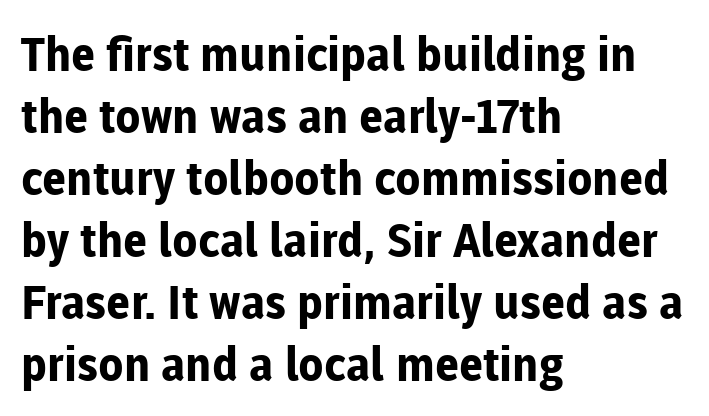
{"serif": "no", "italic": "no", "bold": "yes", "weight": "bold", "width": "normal", "stroke_contrast": "low", "x_height": "medium", "monospaced": "no", "underline": "no", "align": "left", "line_spacing": "normal", "line_spacing_ratio": 1.32, "letter_spacing": "normal", "letter_spacing_em": 0.0, "glyph_px": 47}
